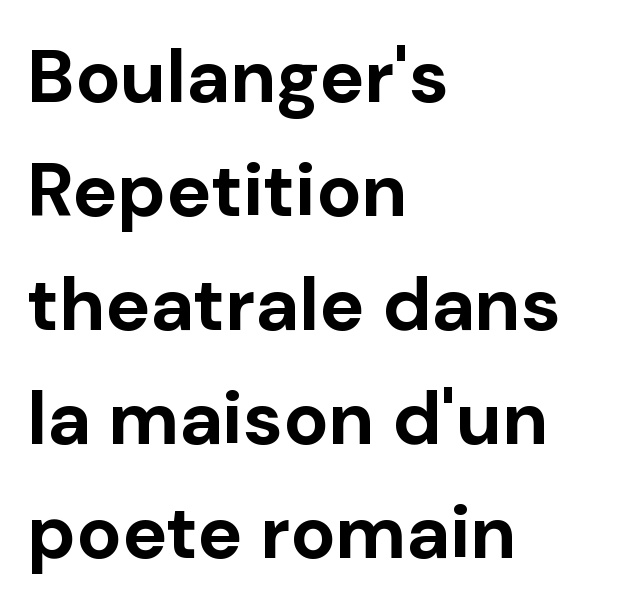
Q: Is the text bold? A: Yes.
Q: Is the text italic (slanted)? A: No, it is upright.
Q: Is the typeface a serif or a sans-serif typeface? A: Sans-serif.
Q: Is the text underlined? A: No.
Q: How is the paragraph aligned? A: Left-aligned.
Q: Is the spacing between letters normal or unusually wide? A: Normal.
Q: Is the spacing between lines tight, normal or loose? A: Normal.
Q: Width (condensed, normal, or wide)? A: Normal.
Q: Stroke contrast? A: Low.
Q: x-height? A: Medium.
Q: Monospaced? A: No.
